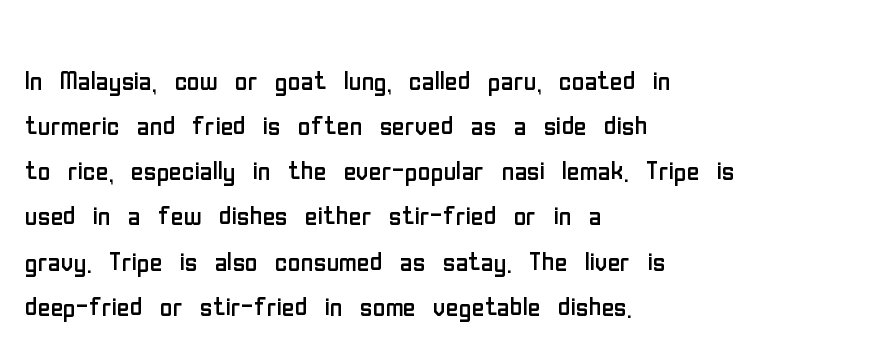
Q: Is the text bold? A: No.
Q: Is the text italic (slanted)? A: No, it is upright.
Q: Is the typeface a serif or a sans-serif typeface? A: Sans-serif.
Q: Is the text underlined? A: No.
Q: How is the paragraph aligned? A: Left-aligned.
Q: Is the spacing between letters normal or unusually wide? A: Normal.
Q: Is the spacing between lines tight, normal or loose? A: Normal.
Q: Width (condensed, normal, or wide)? A: Condensed.
Q: Stroke contrast? A: Low.
Q: x-height? A: Medium.
Q: Monospaced? A: No.
